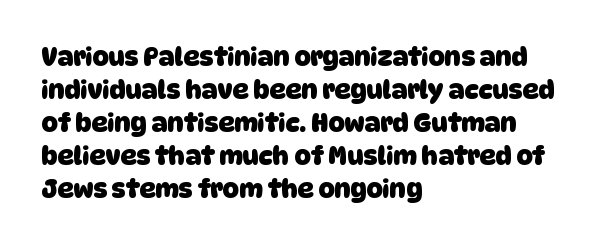
The image shows 25 px bold type; set left-aligned, normal line spacing (1.32x), normal letter spacing, not underlined.
